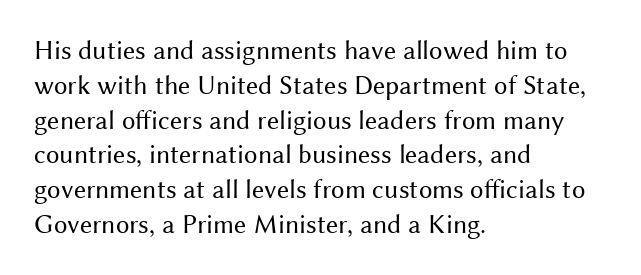
The image shows 27 px text type, upright; set left-aligned, normal line spacing (1.29x), normal letter spacing, not underlined.
